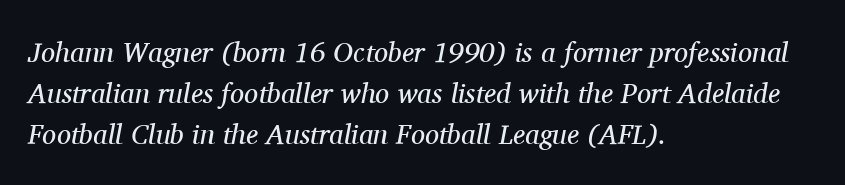
{"serif": "yes", "italic": "yes", "lean": "right", "slant_degrees": 11, "bold": "no", "weight": "regular", "width": "normal", "stroke_contrast": "medium", "x_height": "medium", "monospaced": "no", "underline": "no", "align": "left", "line_spacing": "normal", "line_spacing_ratio": 1.46, "letter_spacing": "normal", "letter_spacing_em": 0.0, "glyph_px": 28}
